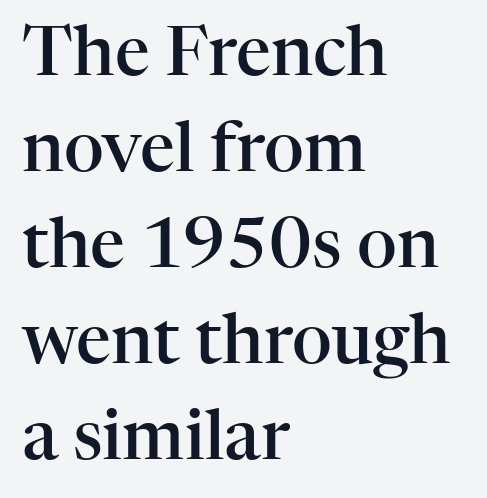
Classification — serif. The face used here is proportionally spaced, like ordinary book or web type. Typeset ragged right — the left edge is the straight one. Honestly, there is no underline to notice here at all. A typesetter would call this zero additional tracking.
